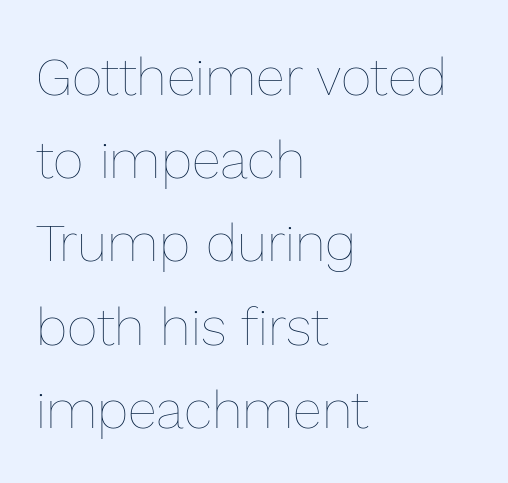
{"italic": "no", "bold": "no", "weight": "thin", "width": "normal", "x_height": "medium", "monospaced": "no", "underline": "no", "align": "left", "line_spacing": "normal", "line_spacing_ratio": 1.57, "letter_spacing": "normal", "letter_spacing_em": 0.0, "glyph_px": 53}
